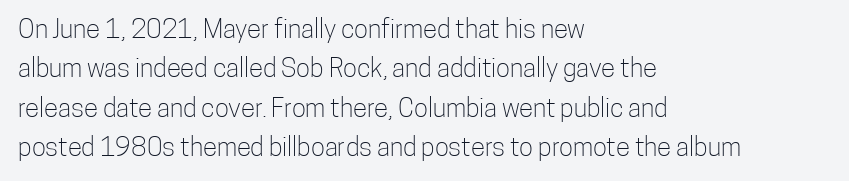
A typesetter would mark this as roman, not italic. Does the leading feel generous? No, just average. The typesetter chose a ragged-right arrangement here. The gaps between neighbouring characters are ordinary and unremarkable. Is this a heavy cut? Hardly; it is regular or lighter. The space directly below the letters is spotless.
